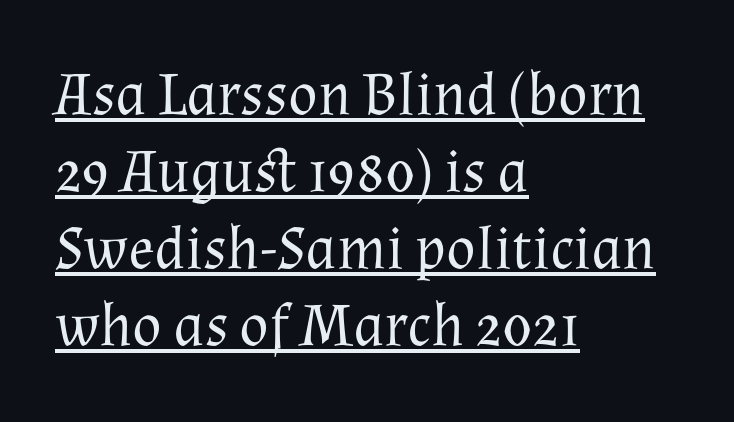
The image shows 61 px regular-weight serif type, upright; set left-aligned, normal line spacing (1.26x), normal letter spacing, underlined; medium stroke contrast and a medium x-height.
